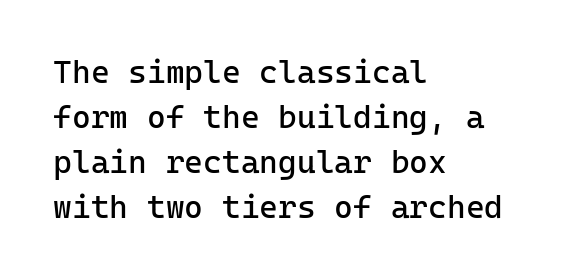
Letters have the restrained weight of plain body copy at most. Think of a typewriter: that constant character pitch is what you see here. Beneath every word, the page is bare. The passage shown stacks its lines at a standard gap.
